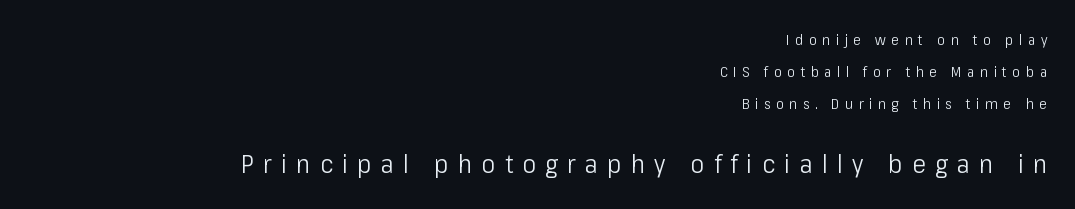
Is the stroke heavy? The answer is a plain regular-or-lighter. The face used here is rendered with a markedly widened letterfit. Posture: upright roman. A student would call this right alignment; a typographer would say flush right, rag left.
